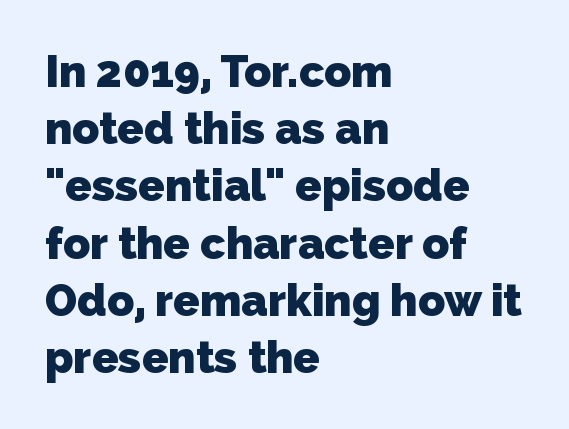
{"serif": "no", "bold": "yes", "weight": "heavy", "width": "normal", "stroke_contrast": "low", "x_height": "medium", "monospaced": "no", "underline": "no", "align": "left", "line_spacing": "normal", "line_spacing_ratio": 1.3, "letter_spacing": "normal", "letter_spacing_em": 0.0, "glyph_px": 44}
